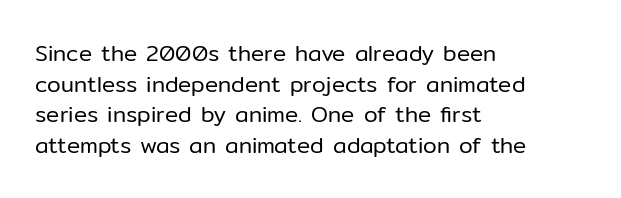
Here the glyphs are tracked normally, forming tight word shapes. This sample keeps an unexceptional amount of space between lines. Every character sits straight up, as roman type does. Each stroke keeps to a modest, everyday thickness or less. This rendering uses left alignment, leaving the right contour irregular. Descenders are the only things crossing below the line.
